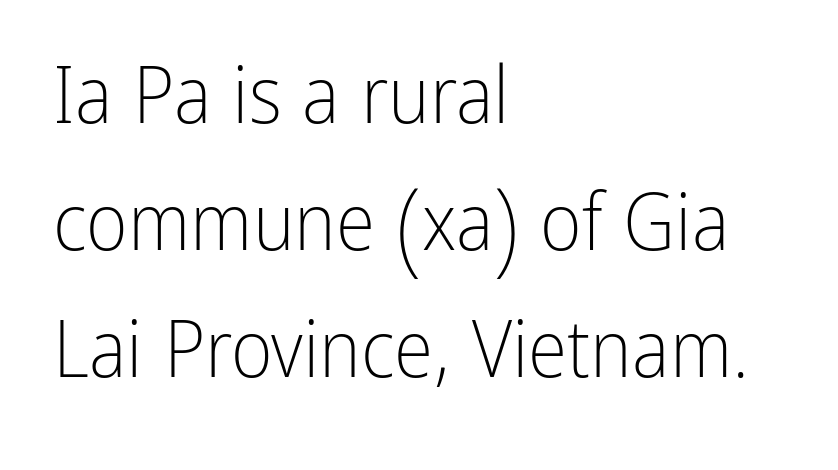
{"serif": "no", "italic": "no", "bold": "no", "weight": "light", "width": "condensed", "stroke_contrast": "low", "x_height": "medium", "monospaced": "no", "underline": "no", "align": "left", "line_spacing": "normal", "line_spacing_ratio": 1.59, "letter_spacing": "normal", "letter_spacing_em": 0.0, "glyph_px": 80}
